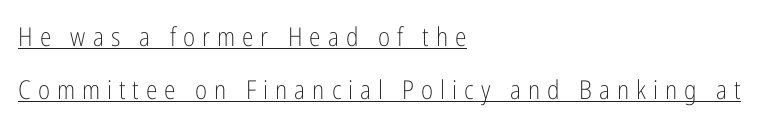
This block would shrink considerably if given ordinary leading; it's expanded now. Nope, not italic — everything's standing straight. This sample carries an underscore along the baseline area. You could only call the tracking loose — the letters float apart. Vertical stems look standard width or narrower in stroke. A student would call this left alignment; a typographer would say flush left, rag right.
